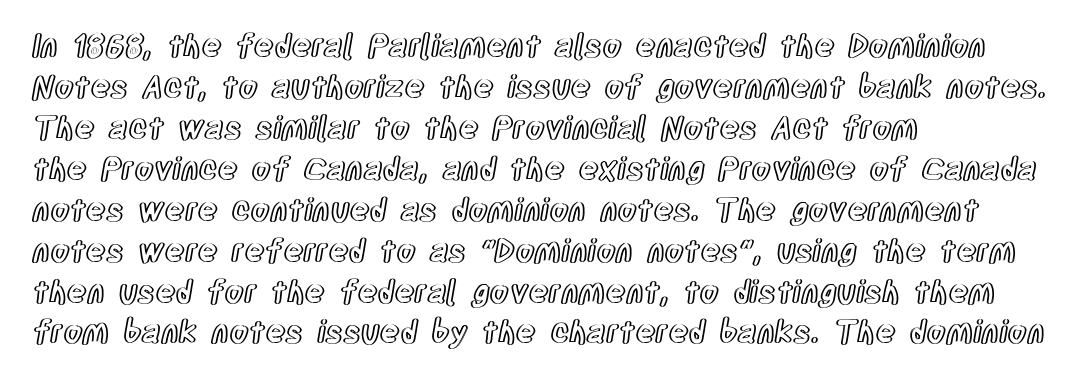
Q: Is the text italic (slanted)? A: Yes.
Q: Is the text underlined? A: No.
Q: How is the paragraph aligned? A: Left-aligned.
Q: Is the spacing between letters normal or unusually wide? A: Normal.
Q: Is the spacing between lines tight, normal or loose? A: Normal.
Q: Width (condensed, normal, or wide)? A: Condensed.
Q: x-height? A: Large.
Q: Monospaced? A: No.
